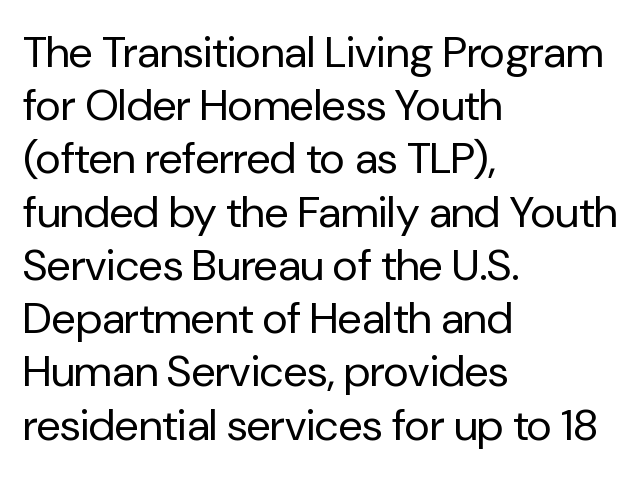
{"serif": "no", "italic": "no", "bold": "no", "weight": "regular", "width": "normal", "stroke_contrast": "low", "x_height": "medium", "monospaced": "no", "underline": "no", "align": "left", "line_spacing_ratio": 1.21, "letter_spacing": "normal", "letter_spacing_em": 0.0, "glyph_px": 44}
